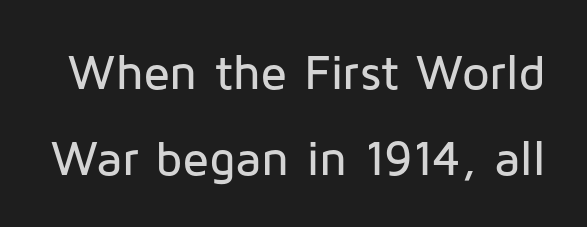
{"serif": "no", "italic": "no", "width": "normal", "stroke_contrast": "low", "x_height": "medium", "monospaced": "no", "underline": "no", "line_spacing_ratio": 1.75, "letter_spacing": "normal", "letter_spacing_em": 0.0, "glyph_px": 49}
